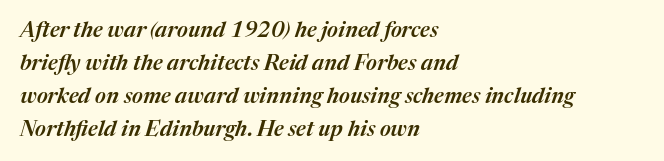
{"italic": "yes", "lean": "right", "slant_degrees": 17, "underline": "no", "align": "left", "line_spacing": "normal", "line_spacing_ratio": 1.57, "letter_spacing": "normal", "letter_spacing_em": 0.0, "glyph_px": 21}
